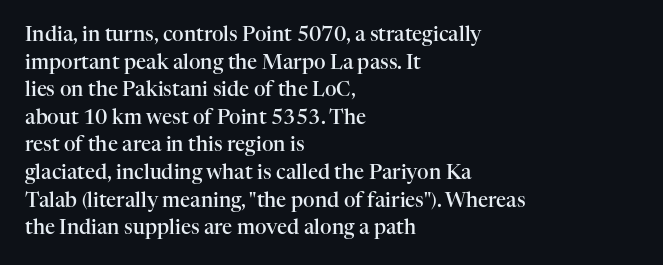
The image shows 20 px text type, upright; set left-aligned, normal line spacing (1.38x), normal letter spacing, not underlined.
